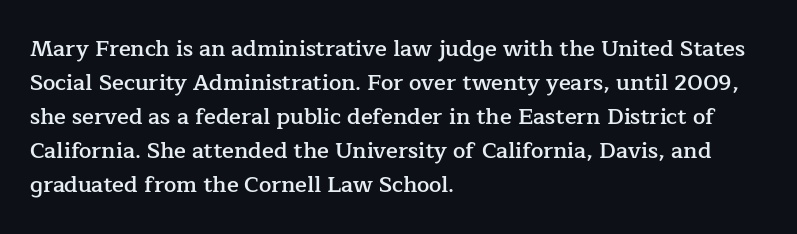
The image shows 22 px text type, upright; set left-aligned, normal line spacing (1.55x), normal letter spacing, not underlined.
